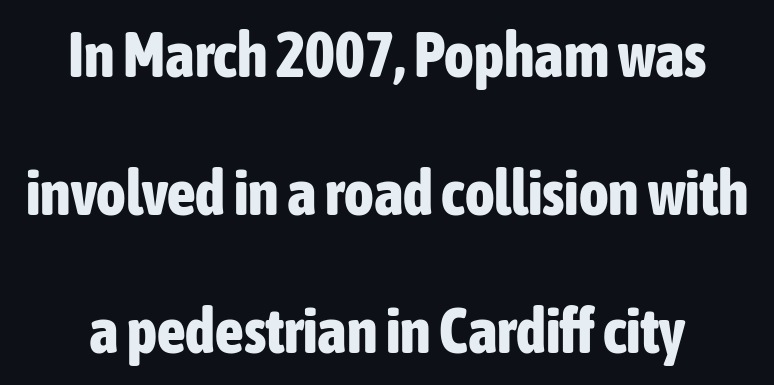
{"serif": "no", "italic": "no", "bold": "yes", "weight": "bold", "width": "condensed", "stroke_contrast": "low", "x_height": "medium", "monospaced": "no", "underline": "no", "line_spacing": "loose", "line_spacing_ratio": 2.19, "letter_spacing": "normal", "letter_spacing_em": 0.0, "glyph_px": 63}
